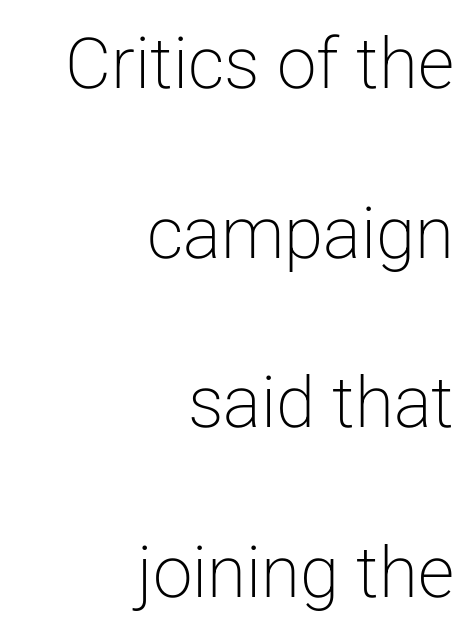
Q: Is the text bold? A: No.
Q: Is the text italic (slanted)? A: No, it is upright.
Q: Is the typeface a serif or a sans-serif typeface? A: Sans-serif.
Q: Is the text underlined? A: No.
Q: How is the paragraph aligned? A: Right-aligned.
Q: Is the spacing between letters normal or unusually wide? A: Normal.
Q: Is the spacing between lines tight, normal or loose? A: Loose.
Q: Width (condensed, normal, or wide)? A: Normal.
Q: Stroke contrast? A: Low.
Q: x-height? A: Medium.
Q: Monospaced? A: No.
